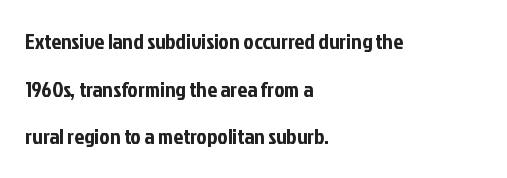
Reading down the column, the eye jumps a long way to each next line. Words float on clear page, feet unadorned. This sample uses plain, unmodified letter spacing. Posture: straight, roman, zero tilt. The ragged edge is on the right, which tells us the setting is flush left.
